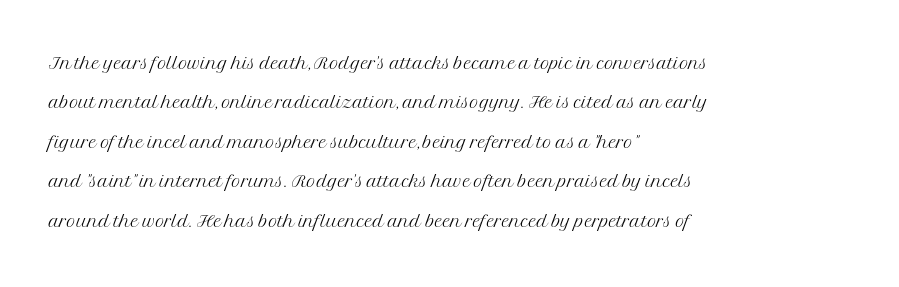
Q: Is the text bold? A: No.
Q: Is the text italic (slanted)? A: Yes.
Q: Is the text underlined? A: No.
Q: How is the paragraph aligned? A: Left-aligned.
Q: Is the spacing between letters normal or unusually wide? A: Normal.
Q: Is the spacing between lines tight, normal or loose? A: Normal.
